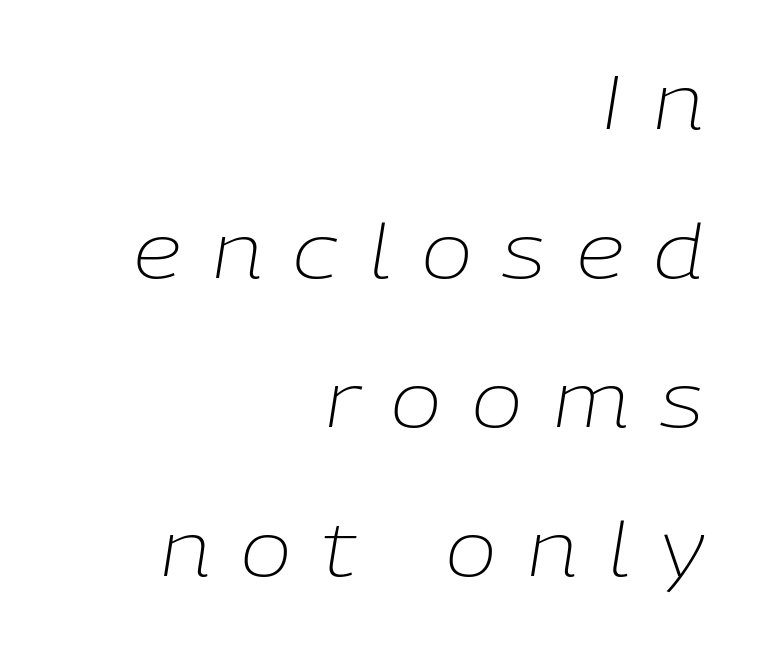
The image shows 76 px light type, italic (leaning right); set right-aligned, loose line spacing (1.96x), unusually wide letter spacing (+0.41 em), not underlined; low stroke contrast and a medium x-height.
